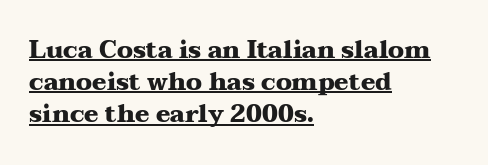
Q: Is the text bold? A: Yes.
Q: Is the text italic (slanted)? A: No, it is upright.
Q: Is the text underlined? A: Yes.
Q: How is the paragraph aligned? A: Left-aligned.
Q: Is the spacing between letters normal or unusually wide? A: Normal.
Q: Is the spacing between lines tight, normal or loose? A: Normal.
